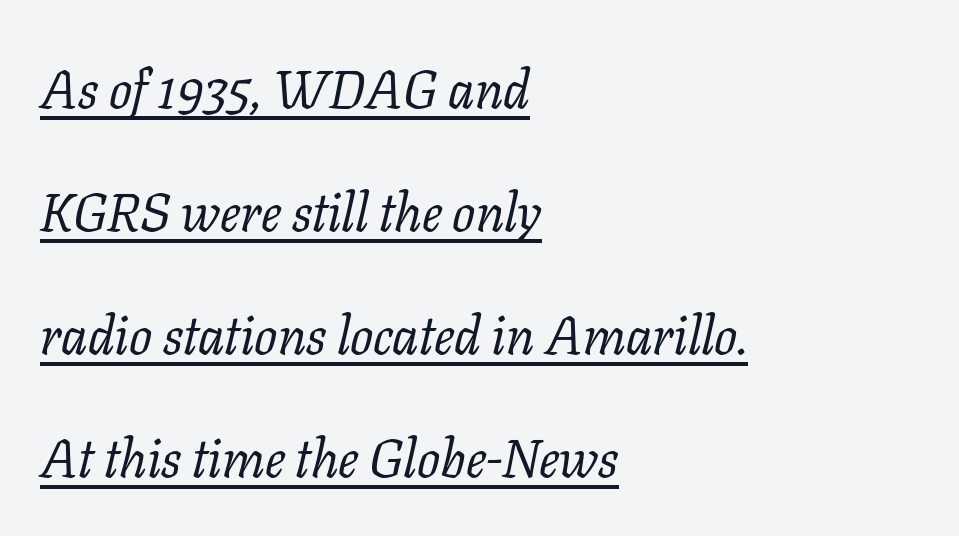
The axis of the letterforms is tilted away from vertical. Vertically, the passage feels expansive, rows floating well apart. Each line starts at the same left margin while the right side varies. The tracking reads as untouched default to a designer's eye.
